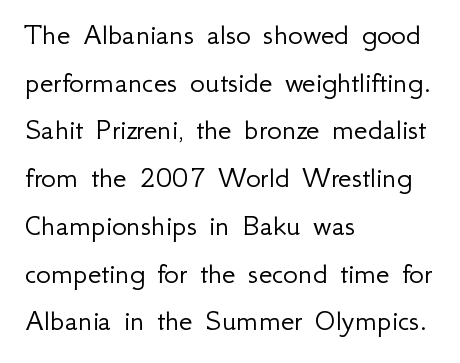
The image shows 31 px light sans-serif type, upright; set left-aligned, normal line spacing (1.54x), normal letter spacing, not underlined; low stroke contrast and a small x-height.
